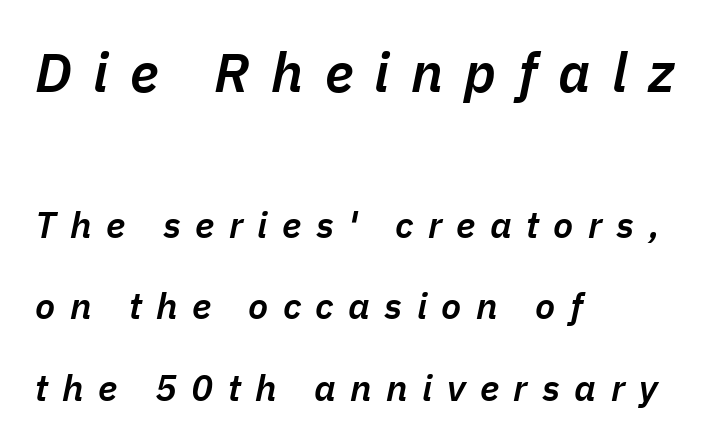
Q: Is the text bold? A: Semi-bold.
Q: Is the text italic (slanted)? A: Yes, it leans right by about 11 degrees.
Q: Is the text underlined? A: No.
Q: How is the paragraph aligned? A: Left-aligned.
Q: Is the spacing between letters normal or unusually wide? A: Unusually wide.
Q: Is the spacing between lines tight, normal or loose? A: Loose.
Q: Which block of text is set in a larger size, the first (top) or the second (bottom)? A: The first (top) one.
Q: Width (condensed, normal, or wide)? A: Normal.
Q: Stroke contrast? A: Low.
Q: x-height? A: Medium.
Q: Monospaced? A: No.
